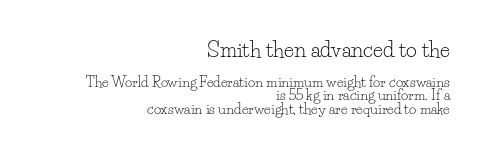
Caption: multi-line text, flush right, ragged left. Descenders are the only things crossing below the line. Very little white space separates one row of letters from the next. A roman cut, with each character standing at attention.
